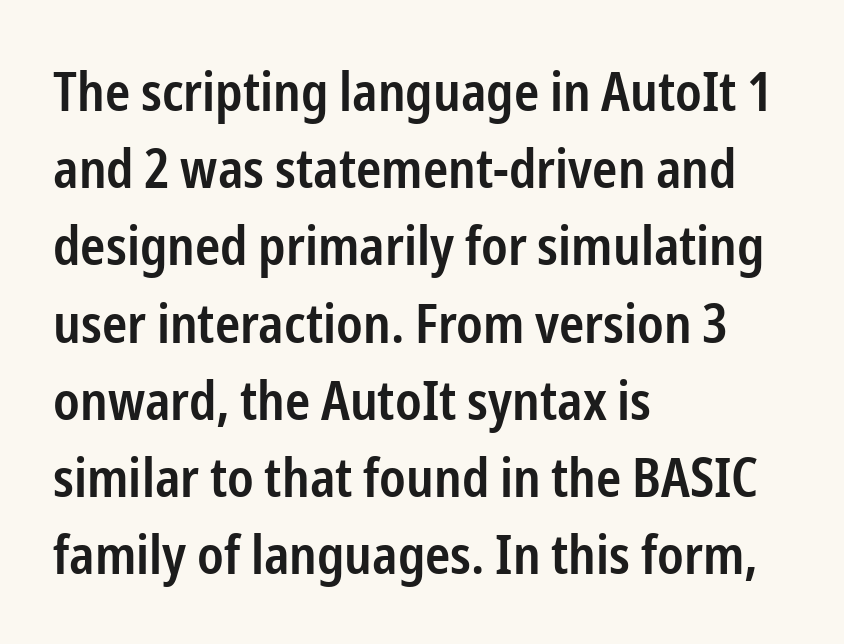
Q: Is the text bold? A: Semi-bold.
Q: Is the text italic (slanted)? A: No, it is upright.
Q: Is the typeface a serif or a sans-serif typeface? A: Sans-serif.
Q: Is the text underlined? A: No.
Q: How is the paragraph aligned? A: Left-aligned.
Q: Is the spacing between letters normal or unusually wide? A: Normal.
Q: Is the spacing between lines tight, normal or loose? A: Normal.
Q: Width (condensed, normal, or wide)? A: Condensed.
Q: Stroke contrast? A: Low.
Q: x-height? A: Medium.
Q: Monospaced? A: No.
